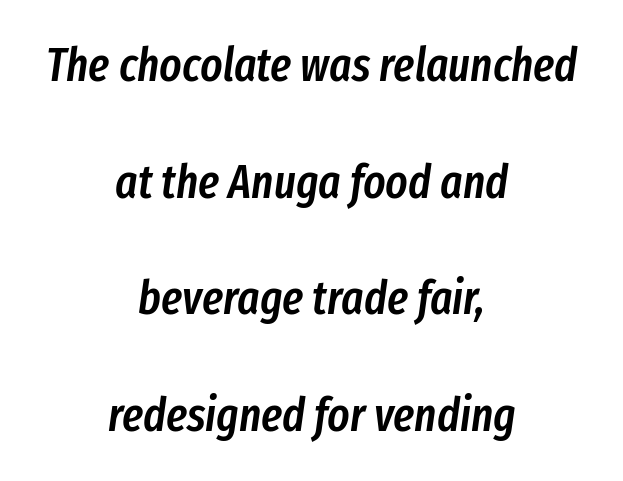
The image shows 47 px semibold, condensed type, italic (leaning right); set centered, loose line spacing (2.48x), normal letter spacing, not underlined; low stroke contrast and a medium x-height.
